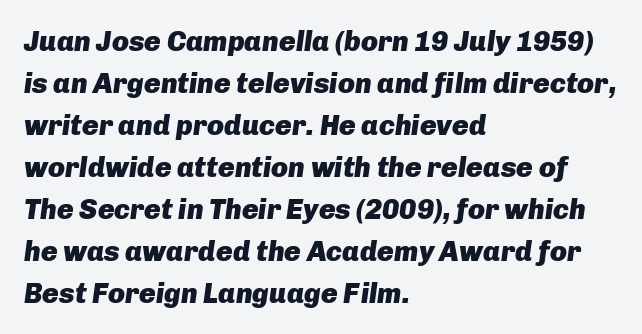
Q: Is the text bold? A: Yes.
Q: Is the text italic (slanted)? A: Yes, it leans right by about 8 degrees.
Q: Is the text underlined? A: No.
Q: How is the paragraph aligned? A: Left-aligned.
Q: Is the spacing between letters normal or unusually wide? A: Normal.
Q: Is the spacing between lines tight, normal or loose? A: Normal.
Q: Width (condensed, normal, or wide)? A: Normal.
Q: Stroke contrast? A: Low.
Q: x-height? A: Medium.
Q: Monospaced? A: No.
